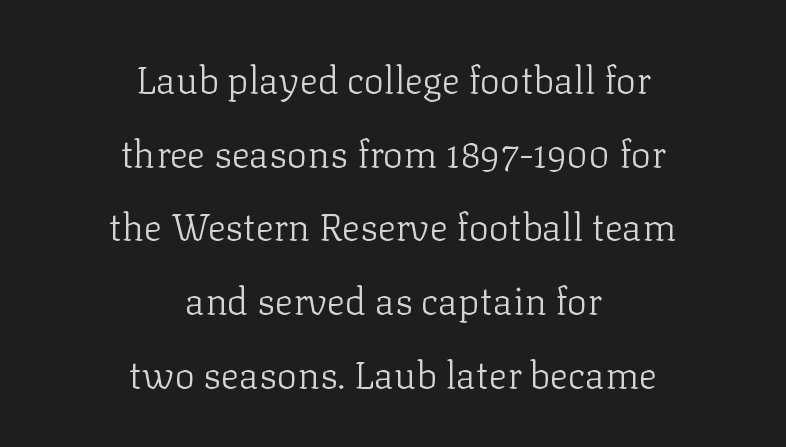
A clean baseline with only descenders dipping below it. The face used here is seriffed, in the tradition of book romans. This is not heavy type; no bold has been used. If you folded the block vertically in half, each line would mirror itself in length.
